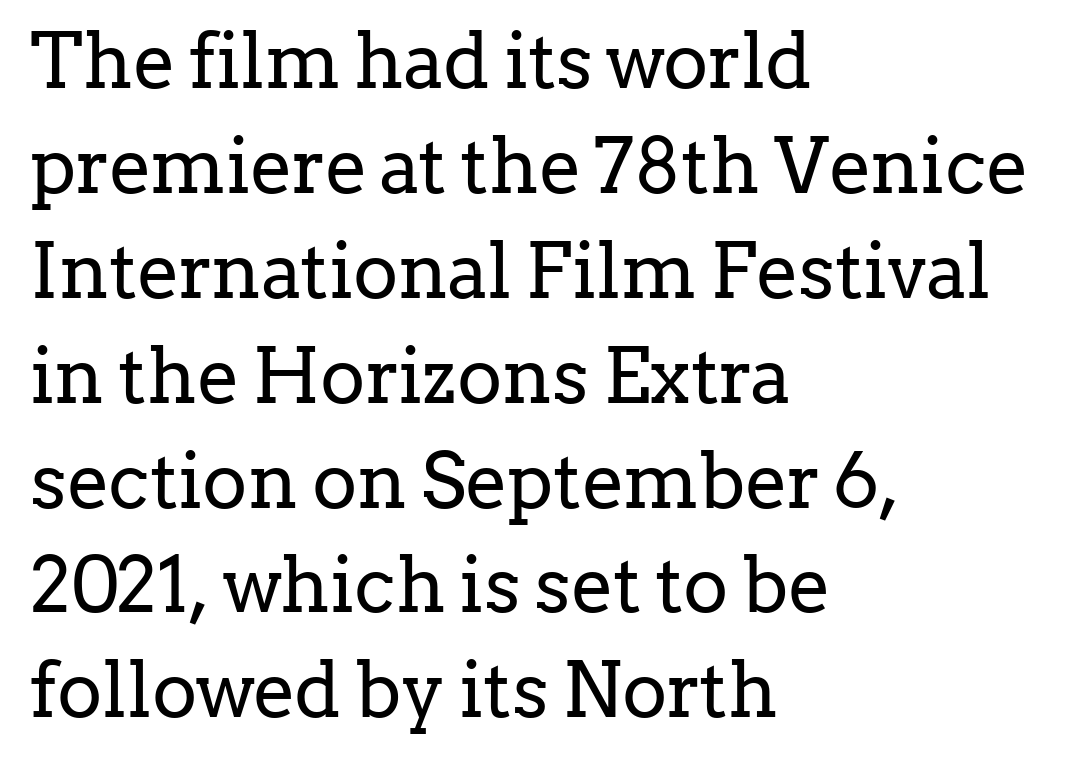
The image shows 76 px regular-weight serif type, upright; set left-aligned, normal line spacing (1.38x), normal letter spacing, not underlined; low stroke contrast and a medium x-height.
